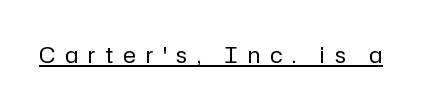
Is the stroke heavy? The answer is a plain regular-or-lighter. The rendering inserts visible extra space after every character. The font's upright variant was chosen for this text. Somebody hit Ctrl+U on this one — the words are underlined.
